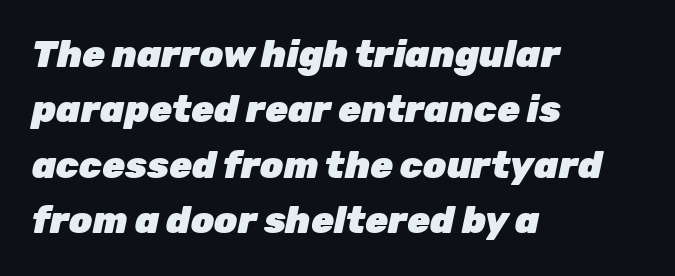
{"italic": "yes", "lean": "right", "slant_degrees": 12, "bold": "yes", "weight": "heavy", "width": "normal", "stroke_contrast": "low", "x_height": "medium", "monospaced": "no", "underline": "no", "align": "left", "line_spacing": "normal", "line_spacing_ratio": 1.5, "letter_spacing": "normal", "letter_spacing_em": 0.0, "glyph_px": 37}
